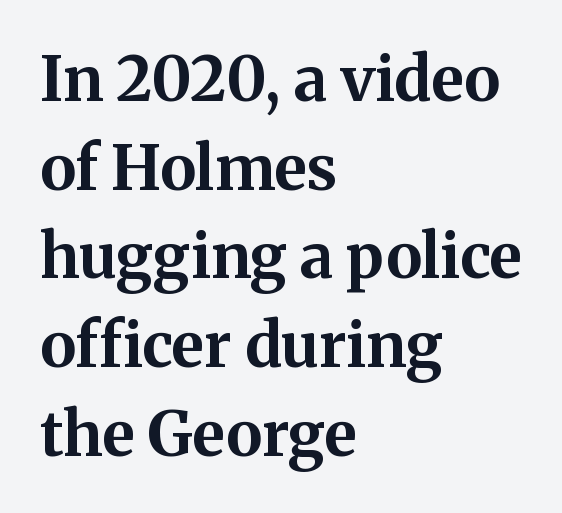
Vertically, the passage feels balanced, rows spaced as you'd expect. The typeface chosen for these lines features serifs. The typesetting leans heavy: a genuine bold. The string is rendered with underlining switched off.
